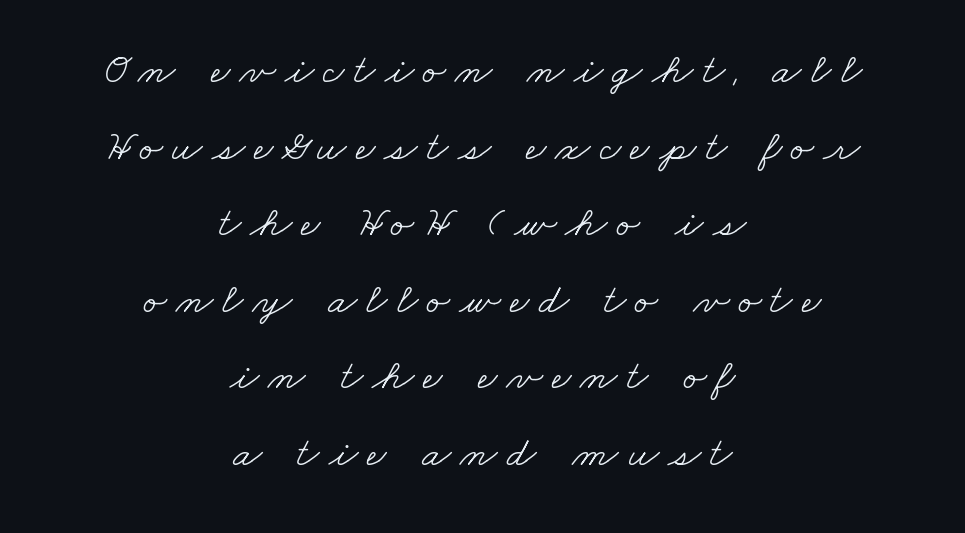
The image shows 43 px light, wide serif type; set centered, line spacing 1.78x, unusually wide letter spacing (+0.21 em), not underlined; low stroke contrast and a small x-height.
